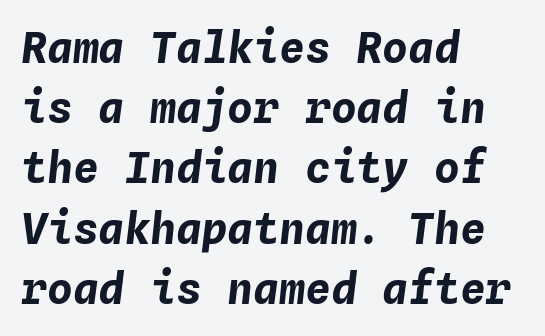
Q: Is the text bold? A: Yes.
Q: Is the text italic (slanted)? A: Yes, it leans right by about 4 degrees.
Q: Is the text underlined? A: No.
Q: How is the paragraph aligned? A: Left-aligned.
Q: Is the spacing between letters normal or unusually wide? A: Normal.
Q: Is the spacing between lines tight, normal or loose? A: Normal.
Q: Width (condensed, normal, or wide)? A: Normal.
Q: Stroke contrast? A: Low.
Q: x-height? A: Medium.
Q: Monospaced? A: Yes.
